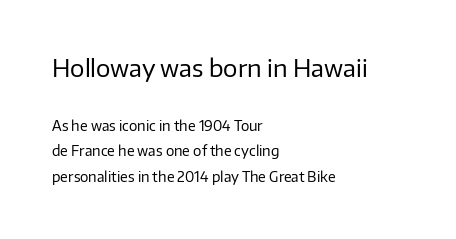
{"italic": "no", "bold": "no", "underline": "no", "align": "left", "line_spacing_ratio": 1.85, "letter_spacing": "normal", "letter_spacing_em": 0.0, "larger_block": "first", "size_ratio": 1.71, "glyph_px": 24}
